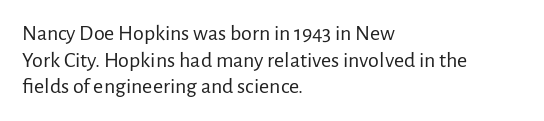
The image shows 22 px text type, upright; set left-aligned, line spacing 1.21x, normal letter spacing, not underlined.
